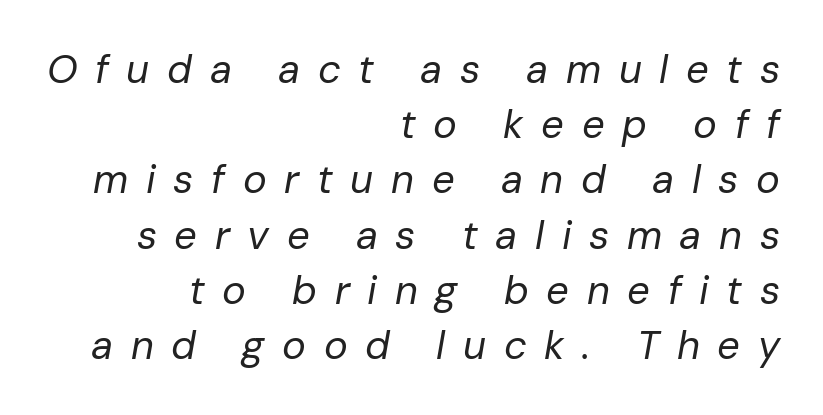
Is the letter spacing exaggerated? Yes — the characters are pushed far apart. Plain, unruled lines of type. Which margin do the lines hug? The right one — the left edge is uneven. Honestly, the row spacing looks completely unremarkable. Weight: not bold — regular or lighter.
